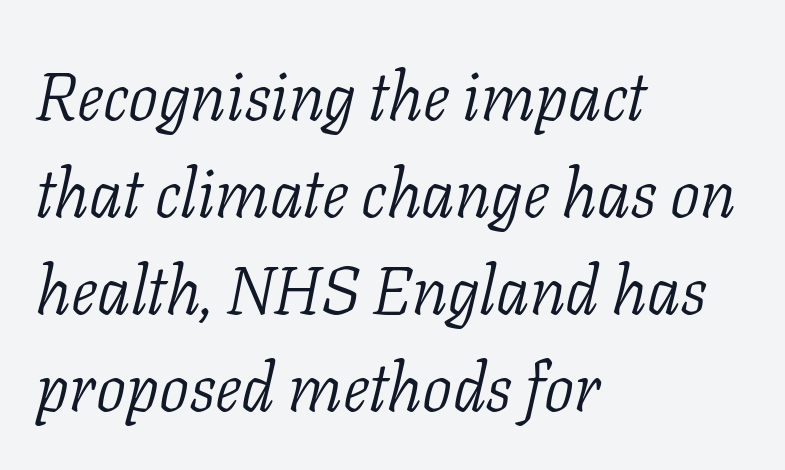
The image shows 67 px light serif type, italic (leaning right); set left-aligned, normal line spacing (1.45x), normal letter spacing, not underlined; low stroke contrast and a medium x-height.
